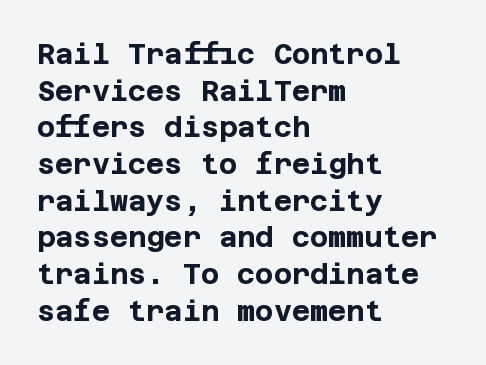
Q: Is the text bold? A: Yes.
Q: Is the text italic (slanted)? A: No, it is upright.
Q: Is the typeface a serif or a sans-serif typeface? A: Sans-serif.
Q: Is the text underlined? A: No.
Q: How is the paragraph aligned? A: Left-aligned.
Q: Is the spacing between letters normal or unusually wide? A: Normal.
Q: Is the spacing between lines tight, normal or loose? A: Normal.
Q: Width (condensed, normal, or wide)? A: Normal.
Q: Stroke contrast? A: Low.
Q: x-height? A: Large.
